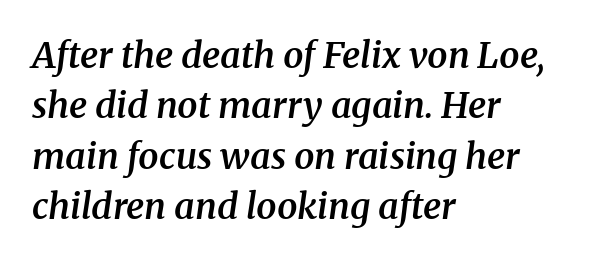
{"serif": "yes", "italic": "yes", "lean": "right", "slant_degrees": 8, "bold": "semi", "weight": "semibold", "width": "normal", "stroke_contrast": "medium", "x_height": "medium", "monospaced": "no", "underline": "no", "align": "left", "line_spacing": "normal", "line_spacing_ratio": 1.4, "letter_spacing": "normal", "letter_spacing_em": 0.0, "glyph_px": 36}
